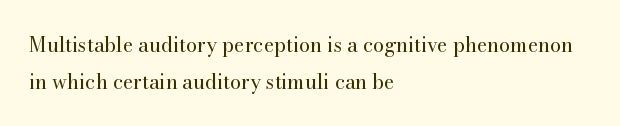
The image shows 20 px text type, upright; set left-aligned, line spacing 1.83x, normal letter spacing, not underlined.
